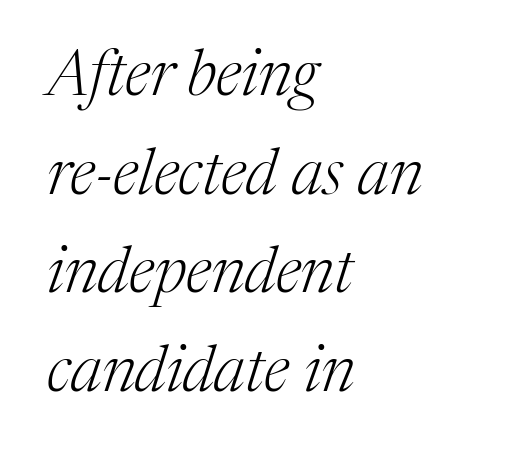
Q: Is the text bold? A: No.
Q: Is the text italic (slanted)? A: Yes, it leans right by about 17 degrees.
Q: Is the typeface a serif or a sans-serif typeface? A: Serif.
Q: Is the text underlined? A: No.
Q: How is the paragraph aligned? A: Left-aligned.
Q: Is the spacing between letters normal or unusually wide? A: Normal.
Q: Is the spacing between lines tight, normal or loose? A: Normal.
Q: Width (condensed, normal, or wide)? A: Normal.
Q: Stroke contrast? A: Medium.
Q: x-height? A: Medium.
Q: Monospaced? A: No.
